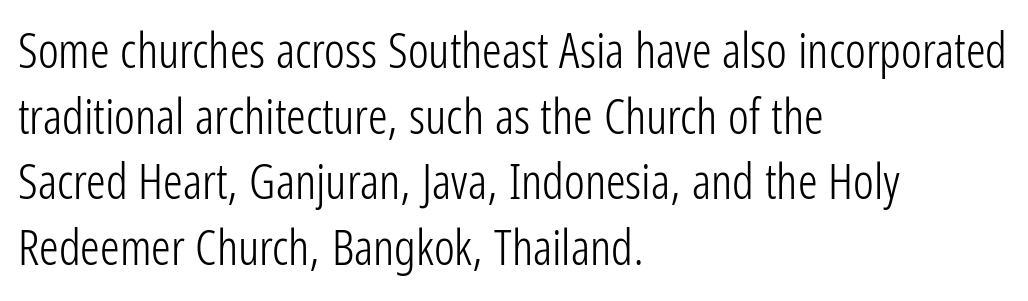
{"serif": "no", "italic": "no", "bold": "no", "weight": "light", "width": "condensed", "stroke_contrast": "low", "x_height": "medium", "monospaced": "no", "underline": "no", "align": "left", "line_spacing": "normal", "line_spacing_ratio": 1.34, "letter_spacing": "normal", "letter_spacing_em": 0.0, "glyph_px": 49}
